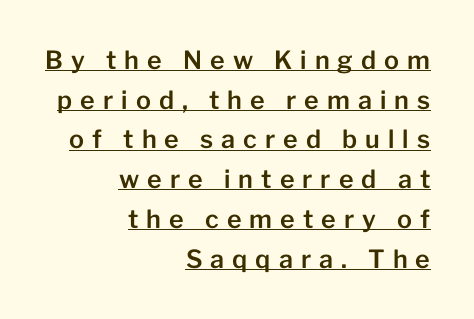
Nope, not italic — everything's standing straight. The line texture is sparse and dotted thanks to wide tracking. Baseline-to-baseline distance is the conventional proportion of letter height. The face used here appears with an underline applied. Short and long lines alike share a common ending point at right.
